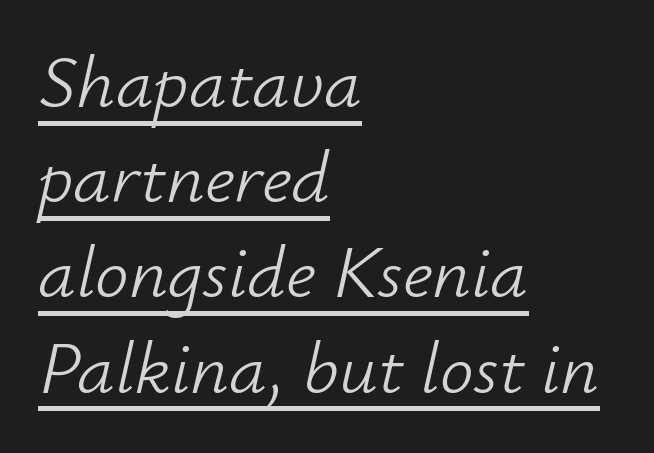
Q: Is the text bold? A: No.
Q: Is the text italic (slanted)? A: Yes, it leans right by about 12 degrees.
Q: Is the text underlined? A: Yes.
Q: How is the paragraph aligned? A: Left-aligned.
Q: Is the spacing between letters normal or unusually wide? A: Normal.
Q: Is the spacing between lines tight, normal or loose? A: Normal.
Q: Width (condensed, normal, or wide)? A: Normal.
Q: Stroke contrast? A: Low.
Q: x-height? A: Small.
Q: Monospaced? A: No.
